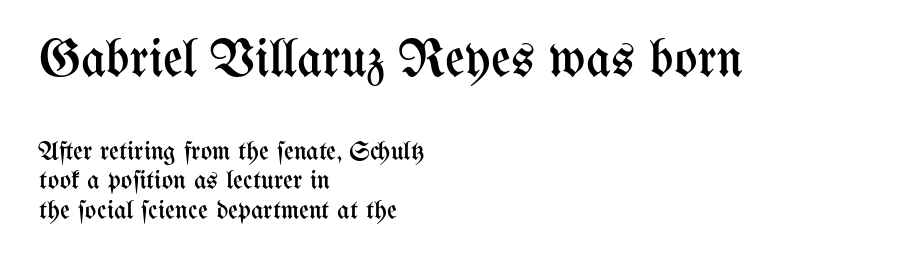
{"italic": "no", "bold": "no", "weight": "regular", "width": "condensed", "stroke_contrast": "medium", "x_height": "medium", "monospaced": "no", "underline": "no", "align": "left", "line_spacing": "tight", "line_spacing_ratio": 1.09, "letter_spacing": "normal", "letter_spacing_em": 0.0, "larger_block": "first", "size_ratio": 2.0, "glyph_px": 54}
